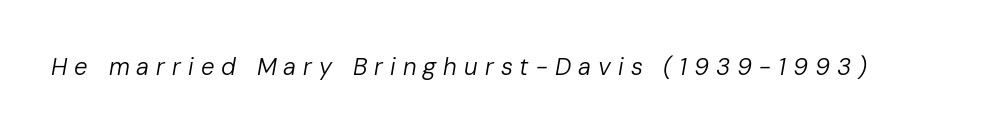
Q: Is the text bold? A: No.
Q: Is the text italic (slanted)? A: Yes, it leans right by about 10 degrees.
Q: Is the text underlined? A: No.
Q: Is the spacing between letters normal or unusually wide? A: Unusually wide.
